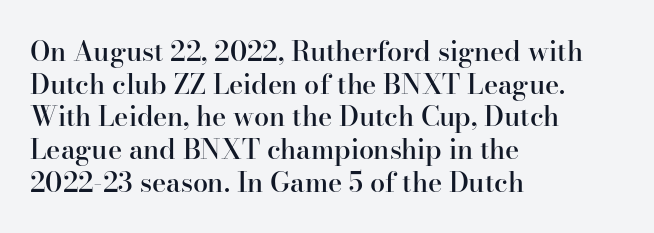
The image shows 27 px text type, upright; set left-aligned, line spacing 1.21x, normal letter spacing, not underlined.
